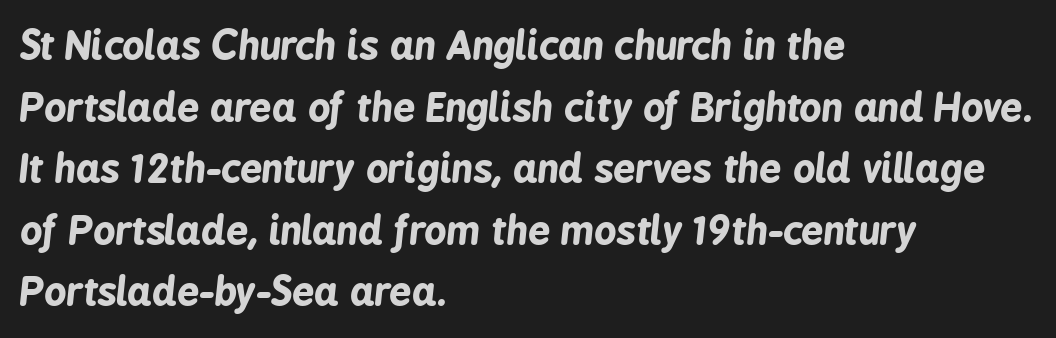
{"italic": "yes", "lean": "right", "slant_degrees": 6, "bold": "yes", "weight": "bold", "width": "condensed", "stroke_contrast": "low", "x_height": "medium", "monospaced": "no", "underline": "no", "align": "left", "line_spacing": "normal", "line_spacing_ratio": 1.58, "letter_spacing": "normal", "letter_spacing_em": 0.0, "glyph_px": 39}
